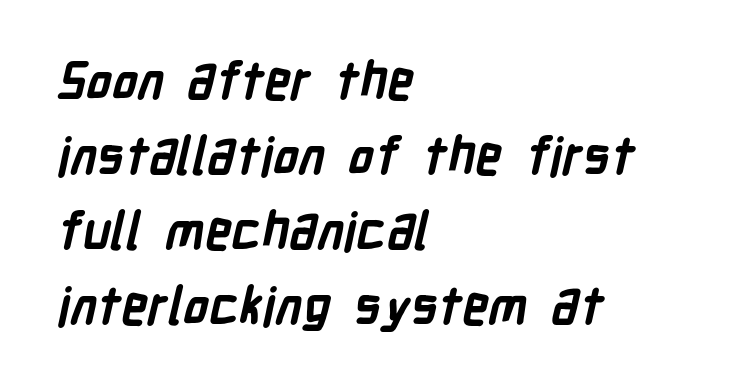
The image shows 52 px semibold, condensed sans-serif type; set left-aligned, normal line spacing (1.44x), normal letter spacing, not underlined; low stroke contrast and a medium x-height.
